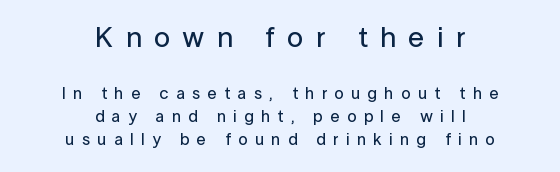
A sans-serif font was chosen for this passage. Spacing between characters has been opened up far beyond the box default. The setting favours the middle, as headings and verse often do. The lettering holds an erect, upright posture throughout. Baseline-to-baseline distance is the conventional proportion of letter height. Clear beneath every line of the passage.
